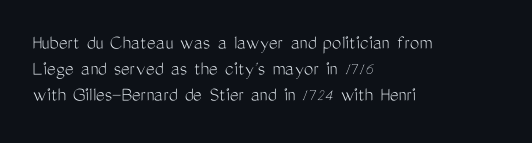
{"italic": "no", "bold": "no", "underline": "no", "align": "left", "line_spacing_ratio": 1.23, "letter_spacing": "normal", "letter_spacing_em": 0.0, "glyph_px": 21}
